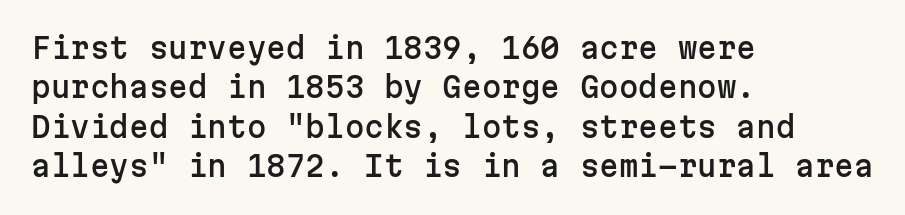
Notice how the stems are strictly vertical — no italics here. Each line starts at the same left margin while the right side varies. Is this a fixed-width face? Yes — each glyph sits in an identical cell. The text was rendered using a sans face with plain stroke endings.
